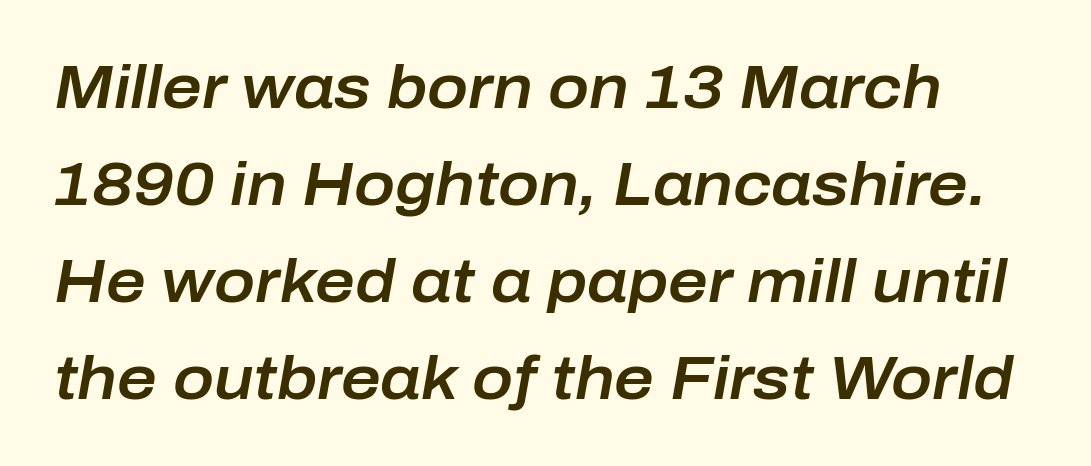
The font's italic variant was chosen for this text. The block of text has a typical density, with ordinary space between rows. Standard letterfit; no display-style spreading of the glyphs. The space beneath each line is pristine and unruled. A typesetter would call this proportional, since set widths differ per character.
